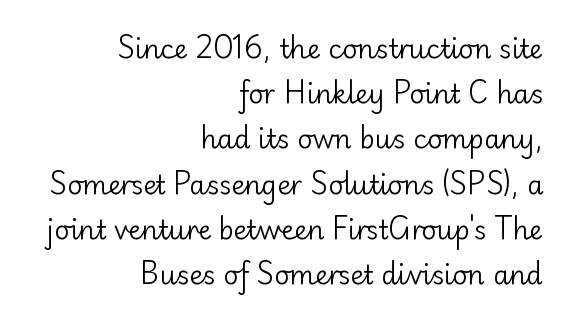
Q: Is the text bold? A: No.
Q: Is the text italic (slanted)? A: No, it is upright.
Q: Is the text underlined? A: No.
Q: How is the paragraph aligned? A: Right-aligned.
Q: Is the spacing between letters normal or unusually wide? A: Normal.
